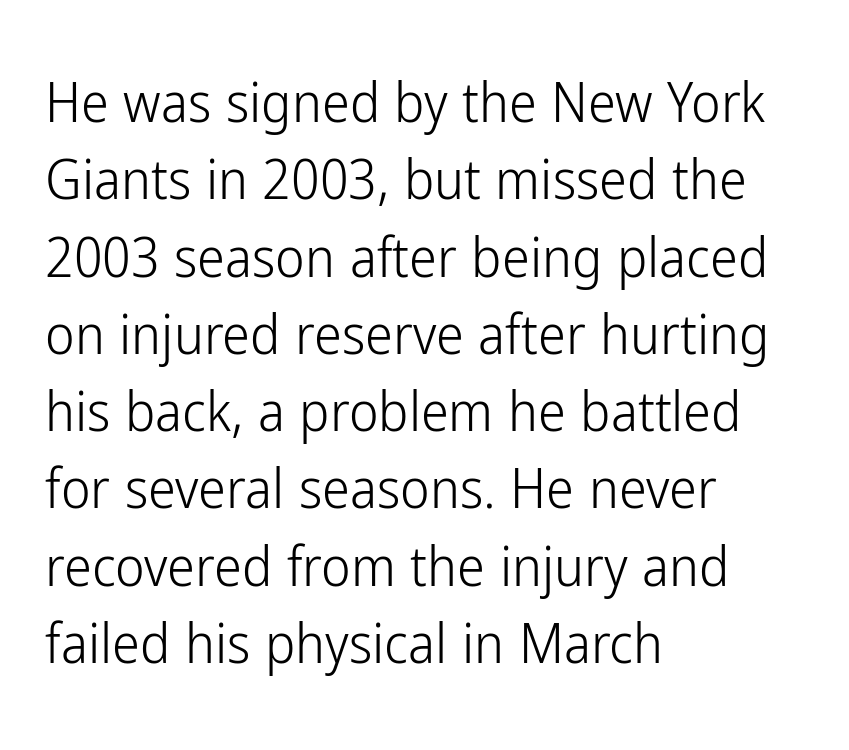
The image shows 56 px light, condensed sans-serif type, upright; set left-aligned, normal line spacing (1.38x), normal letter spacing, not underlined; low stroke contrast and a medium x-height.
